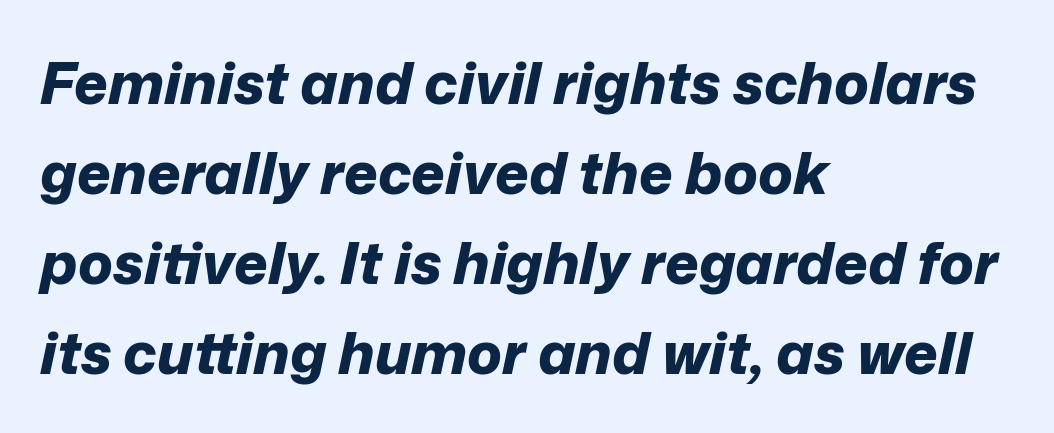
Q: Is the text bold? A: Yes.
Q: Is the text italic (slanted)? A: Yes, it leans right by about 12 degrees.
Q: Is the text underlined? A: No.
Q: How is the paragraph aligned? A: Left-aligned.
Q: Is the spacing between letters normal or unusually wide? A: Normal.
Q: Is the spacing between lines tight, normal or loose? A: Normal.
Q: Width (condensed, normal, or wide)? A: Normal.
Q: Stroke contrast? A: Low.
Q: x-height? A: Medium.
Q: Monospaced? A: No.
